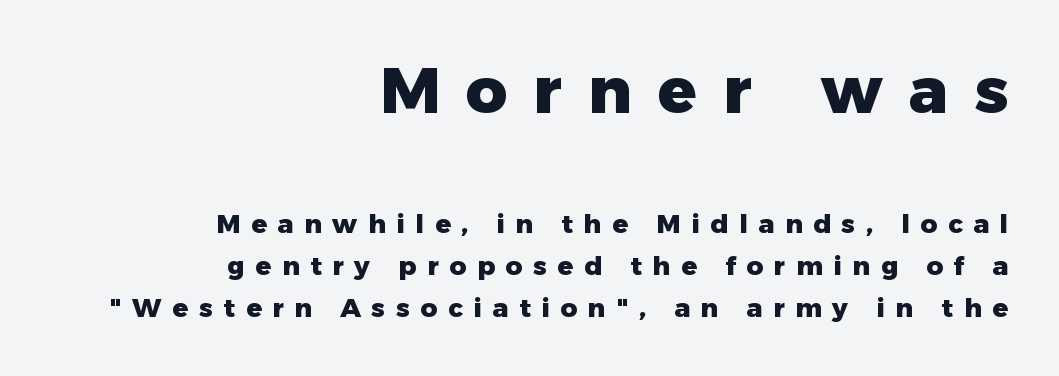
Size hierarchy here favors the leading block over the trailing one. The horizontal fit of the characters is loose and conspicuously gappy. In terms of leading, this rendering sits right in the middle. Do the characters align in a grid? No, the font is proportional. Unlike a traditional serif, this face leaves its strokes unadorned. The sample has been set heavy, in full bold.
